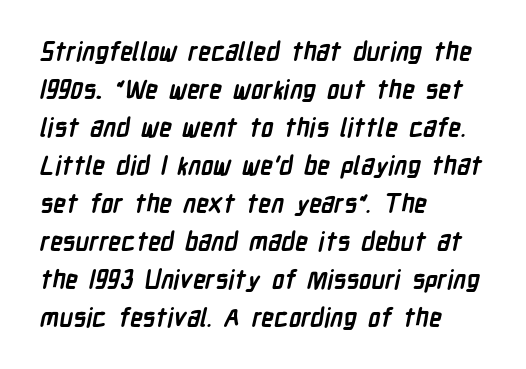
Q: Is the text bold? A: Yes.
Q: Is the text underlined? A: No.
Q: How is the paragraph aligned? A: Left-aligned.
Q: Is the spacing between letters normal or unusually wide? A: Normal.
Q: Is the spacing between lines tight, normal or loose? A: Normal.
